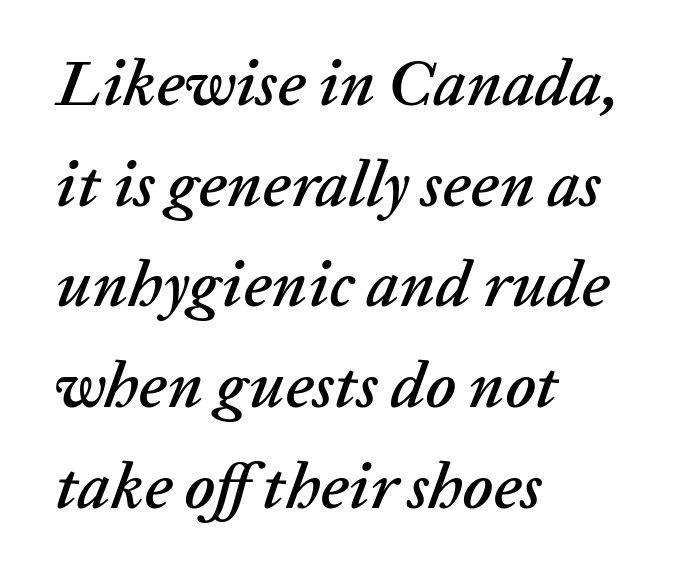
The passage shown is typed in a proportional face where columns would drift. Students, observe: this is what conventionally led text looks like. You can tell it's italic because the verticals aren't actually vertical. The letterforms sit shoulder to shoulder at normal distance. The ragged edge is on the right, which tells us the setting is flush left.
